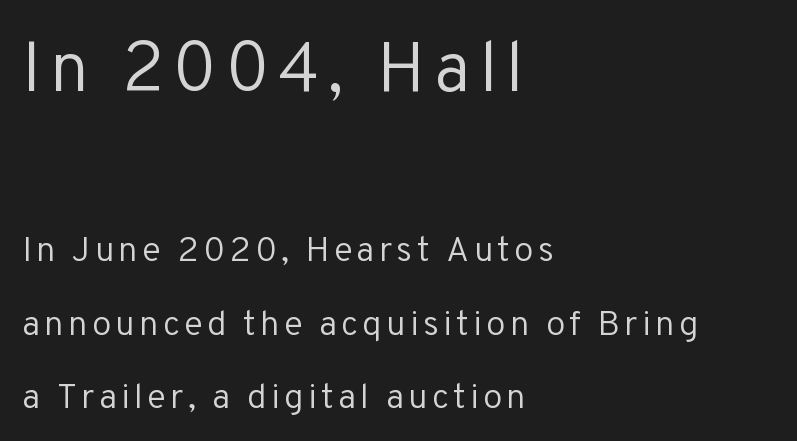
Q: Is the text bold? A: No.
Q: Is the text italic (slanted)? A: No, it is upright.
Q: Is the typeface a serif or a sans-serif typeface? A: Sans-serif.
Q: Is the text underlined? A: No.
Q: How is the paragraph aligned? A: Left-aligned.
Q: Is the spacing between lines tight, normal or loose? A: Loose.
Q: Which block of text is set in a larger size, the first (top) or the second (bottom)? A: The first (top) one.
Q: Width (condensed, normal, or wide)? A: Normal.
Q: Stroke contrast? A: Low.
Q: x-height? A: Medium.
Q: Monospaced? A: No.
